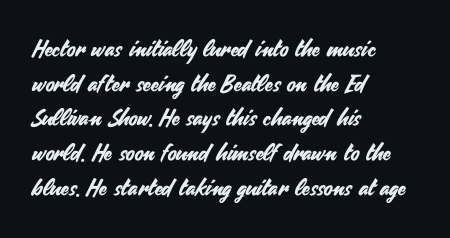
Q: Is the text italic (slanted)? A: Yes.
Q: Is the text underlined? A: No.
Q: How is the paragraph aligned? A: Left-aligned.
Q: Is the spacing between letters normal or unusually wide? A: Normal.
Q: Is the spacing between lines tight, normal or loose? A: Normal.
